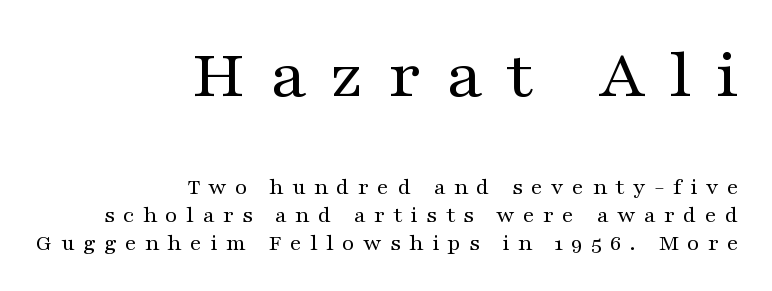
The image shows 71 px regular-weight, wide serif type, upright; set right-aligned, line spacing 1.16x, unusually wide letter spacing (+0.34 em), not underlined; the first (top) block is 2.96x larger; medium stroke contrast and a medium x-height.
